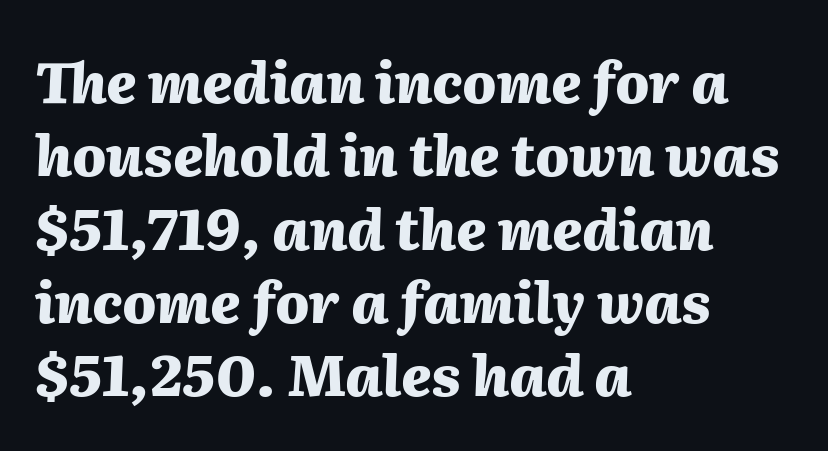
Chunky letters — that's bold for sure. Here the glyphs are tracked normally, forming tight word shapes. Casual observation: everything's shoved over to the left. The rendering uses natural spacing where letterforms have individual widths. An italicized treatment has been applied to the whole sample. Vertical spacing — default.
